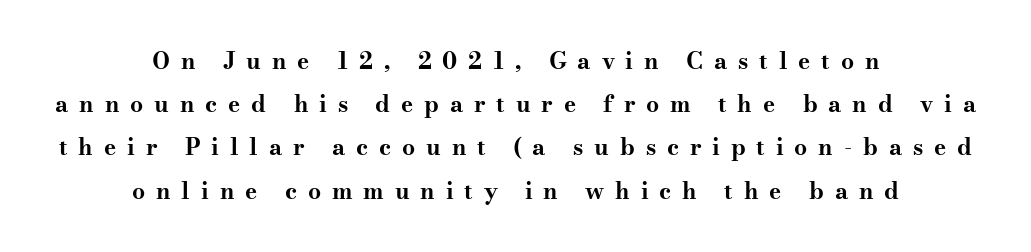
If you drew a line through each stem, it would be perfectly vertical. Layout note: lines centered. Heft: maximum for text — a bold. Check under the words: just untouched page.
